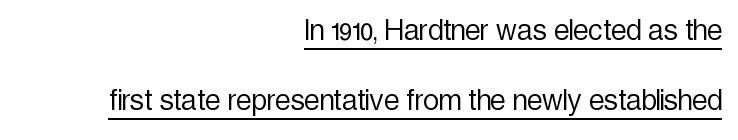
When letters stand straight like this, we call the style roman or upright. A great deal of white space separates one row of letters from the next. The string is rendered with underlining switched on. Spacing verdict: proportional, widths tailored to each character.
